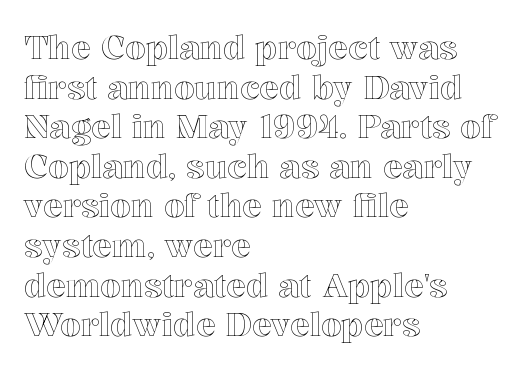
The image shows 33 px text type, upright; set left-aligned, line spacing 1.2x, normal letter spacing, not underlined; a medium x-height.
